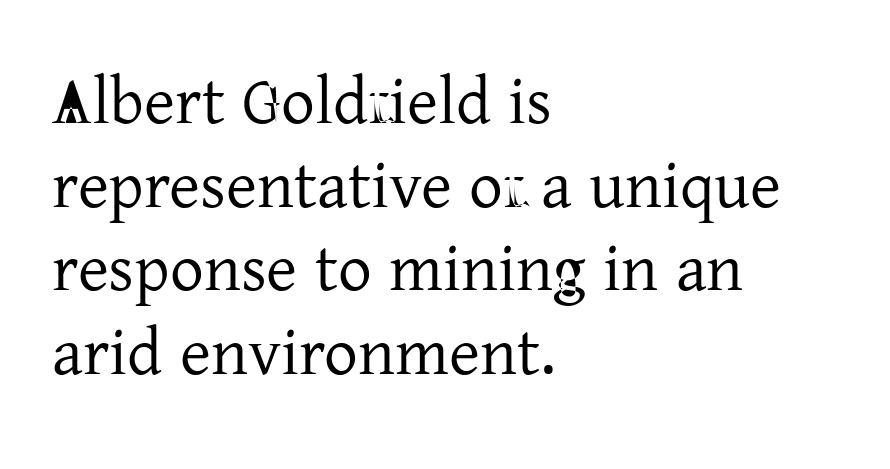
Each row of text sits above clean, open space. The passage is arranged the way most books set body copy — flush left. The letters stand upright; this is a roman face. There is no visible air inserted between adjacent glyphs.
